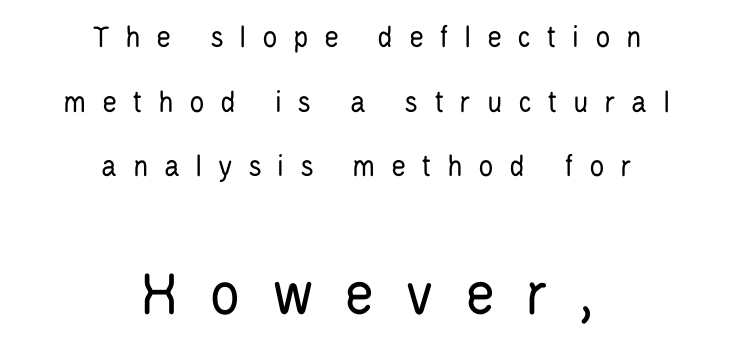
Varying glyph widths throughout — classic text-font behaviour. These lines have a slow, spaced-out rhythm from letter to letter. The words here are not underlined. Unlike a traditional serif, this face leaves its strokes unadorned. Students, observe: this is what heavily led, spacious text looks like. One-word summary of the alignment: center.
